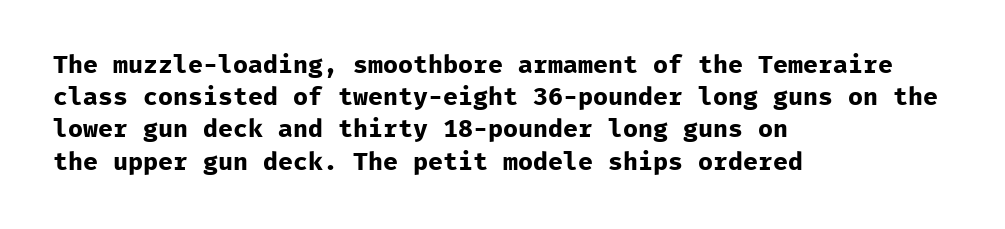
Q: Is the text bold? A: Yes.
Q: Is the text italic (slanted)? A: No, it is upright.
Q: Is the text underlined? A: No.
Q: How is the paragraph aligned? A: Left-aligned.
Q: Is the spacing between letters normal or unusually wide? A: Normal.
Q: Is the spacing between lines tight, normal or loose? A: Normal.
